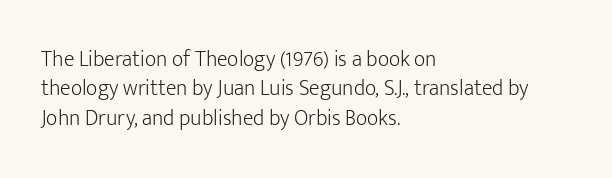
{"italic": "no", "bold": "no", "underline": "no", "align": "left", "line_spacing": "normal", "line_spacing_ratio": 1.34, "letter_spacing": "normal", "letter_spacing_em": 0.0, "glyph_px": 22}
